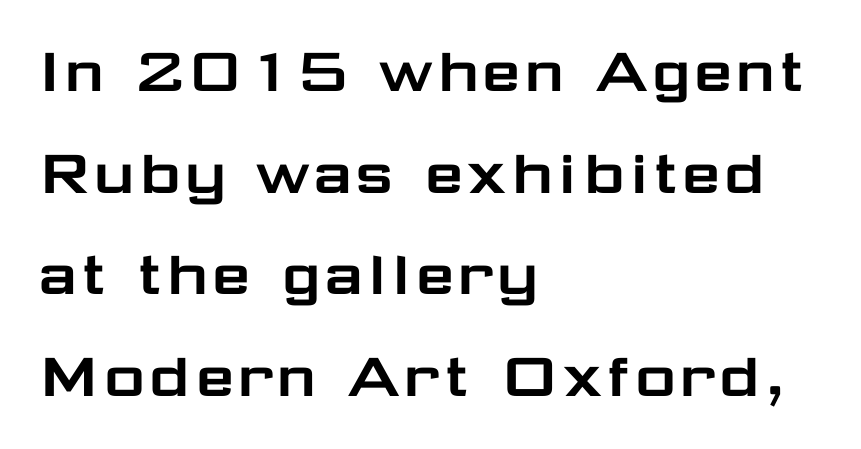
Q: Is the text italic (slanted)? A: No, it is upright.
Q: Is the typeface a serif or a sans-serif typeface? A: Sans-serif.
Q: Is the text underlined? A: No.
Q: How is the paragraph aligned? A: Left-aligned.
Q: Is the spacing between letters normal or unusually wide? A: Normal.
Q: Is the spacing between lines tight, normal or loose? A: Normal.
Q: Width (condensed, normal, or wide)? A: Wide.
Q: Stroke contrast? A: Low.
Q: x-height? A: Medium.
Q: Monospaced? A: No.
